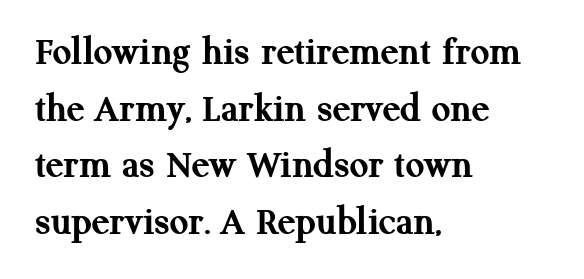
{"serif": "yes", "italic": "no", "bold": "yes", "weight": "semibold", "width": "normal", "stroke_contrast": "medium", "x_height": "medium", "monospaced": "no", "underline": "no", "align": "left", "line_spacing": "normal", "line_spacing_ratio": 1.38, "letter_spacing": "normal", "letter_spacing_em": 0.0, "glyph_px": 41}
